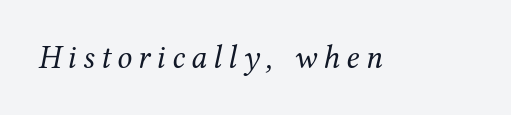
Q: Is the text bold? A: No.
Q: Is the text italic (slanted)? A: Yes, it leans right by about 12 degrees.
Q: Is the typeface a serif or a sans-serif typeface? A: Serif.
Q: Is the text underlined? A: No.
Q: Width (condensed, normal, or wide)? A: Normal.
Q: Stroke contrast? A: Medium.
Q: x-height? A: Medium.
Q: Monospaced? A: No.
